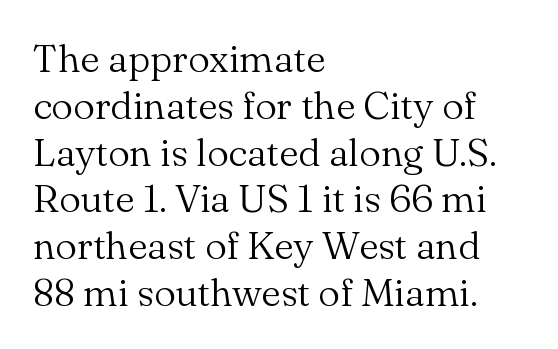
{"serif": "yes", "italic": "no", "bold": "no", "weight": "light", "width": "normal", "stroke_contrast": "medium", "x_height": "small", "monospaced": "no", "underline": "no", "align": "left", "line_spacing_ratio": 1.2, "letter_spacing": "normal", "letter_spacing_em": 0.0, "glyph_px": 39}
